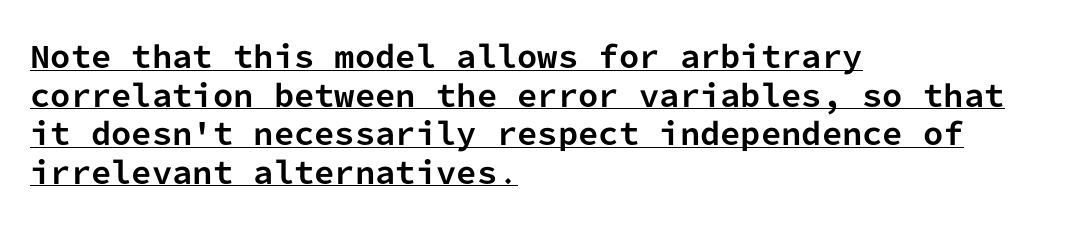
Q: Is the text bold? A: Yes.
Q: Is the text italic (slanted)? A: No, it is upright.
Q: Is the typeface a serif or a sans-serif typeface? A: Sans-serif.
Q: Is the text underlined? A: Yes.
Q: How is the paragraph aligned? A: Left-aligned.
Q: Is the spacing between letters normal or unusually wide? A: Normal.
Q: Is the spacing between lines tight, normal or loose? A: Normal.
Q: Width (condensed, normal, or wide)? A: Normal.
Q: Stroke contrast? A: Low.
Q: x-height? A: Medium.
Q: Monospaced? A: Yes.
